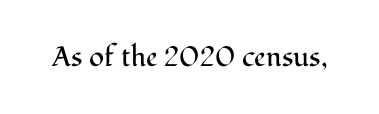
{"serif": "yes", "italic": "no", "bold": "no", "weight": "regular", "width": "normal", "stroke_contrast": "medium", "x_height": "medium", "monospaced": "no", "underline": "no", "letter_spacing": "normal", "letter_spacing_em": 0.0, "glyph_px": 28}
